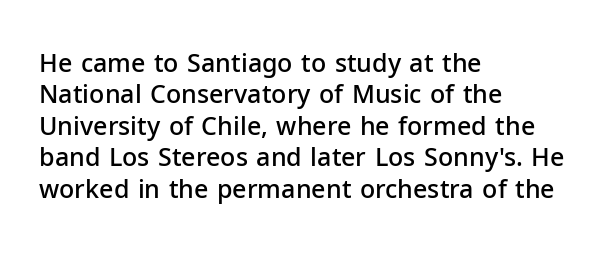
Has an underline been added? It has not. Nobody touched the tracking dial on this one. The rendering uses a semibold face; strokes are thickened but not to full bold. Style check: upright. Normally led — the rows are evenly, conventionally spaced.
